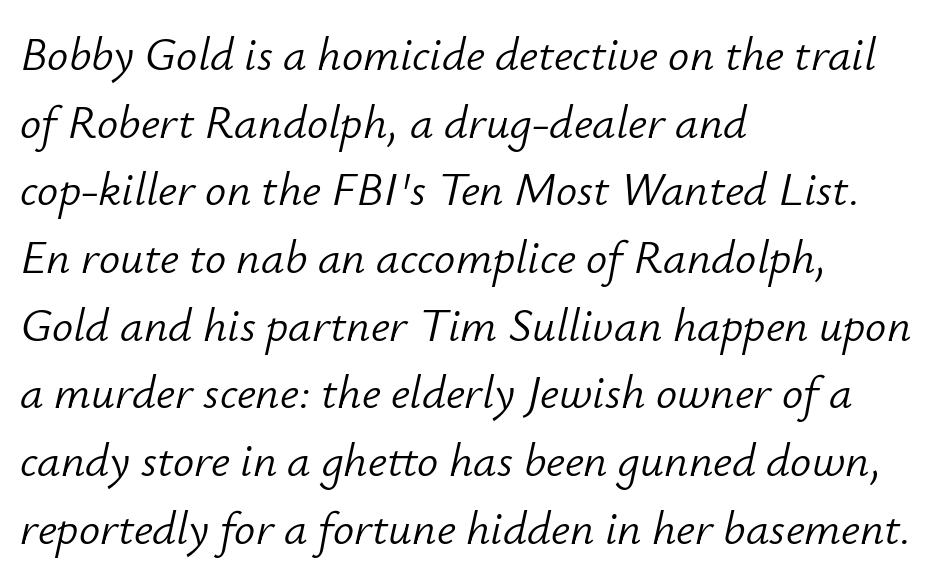
The image shows 47 px light type, italic (leaning right); set left-aligned, normal line spacing (1.44x), normal letter spacing, not underlined; low stroke contrast and a small x-height.
